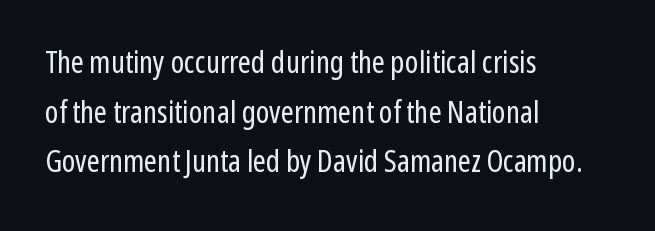
The image shows 31 px regular-weight, condensed sans-serif type, upright; set left-aligned, normal line spacing (1.6x), normal letter spacing, not underlined; low stroke contrast and a medium x-height.
